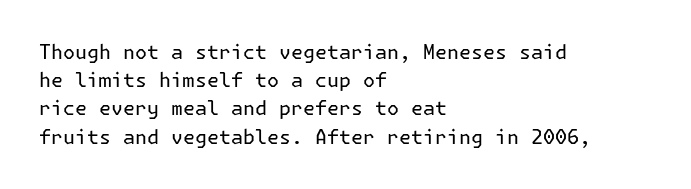
{"italic": "no", "bold": "no", "underline": "no", "align": "left", "line_spacing": "normal", "line_spacing_ratio": 1.41, "letter_spacing": "normal", "letter_spacing_em": 0.0, "glyph_px": 20}
